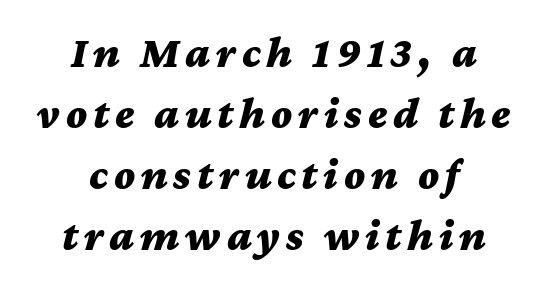
Q: Is the text bold? A: Yes.
Q: Is the text italic (slanted)? A: Yes, it leans right by about 12 degrees.
Q: Is the text underlined? A: No.
Q: How is the paragraph aligned? A: Centered.
Q: Is the spacing between lines tight, normal or loose? A: Normal.
Q: Width (condensed, normal, or wide)? A: Wide.
Q: Stroke contrast? A: Medium.
Q: x-height? A: Medium.
Q: Monospaced? A: No.
